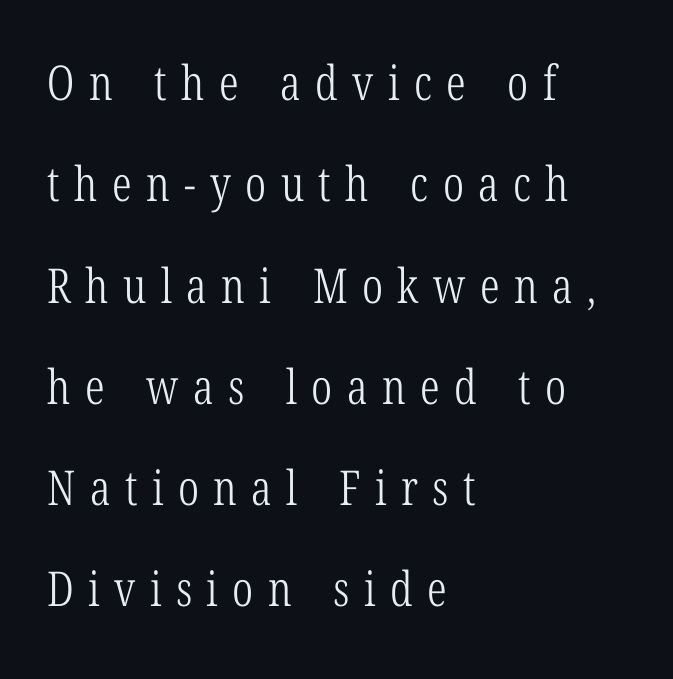
The image shows 48 px light, condensed serif type, upright; set left-aligned, loose line spacing (2.11x), unusually wide letter spacing (+0.3 em), not underlined; low stroke contrast and a medium x-height.
